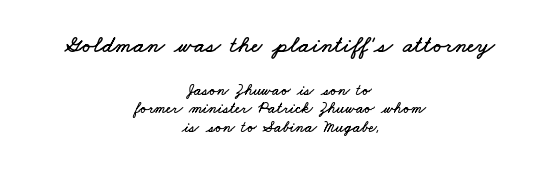
{"underline": "no", "align": "center", "line_spacing_ratio": 1.18, "letter_spacing": "normal", "letter_spacing_em": 0.0, "larger_block": "first", "size_ratio": 1.5, "glyph_px": 24}
